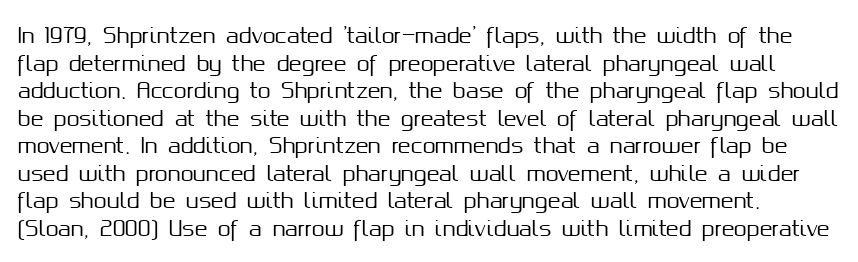
The image shows 21 px text type, upright; set normal line spacing (1.31x), normal letter spacing, not underlined.
